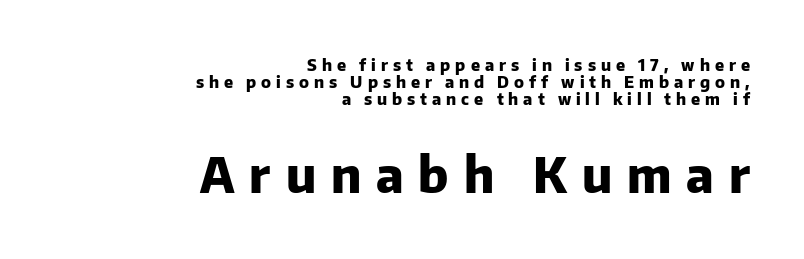
You could not count columns in this text — the font is proportionally spaced. There is plenty of visible air inserted between adjacent glyphs. The text block is weighted toward the right margin, trailing off unevenly leftward. In terms of letterform style, serifs are entirely absent.
